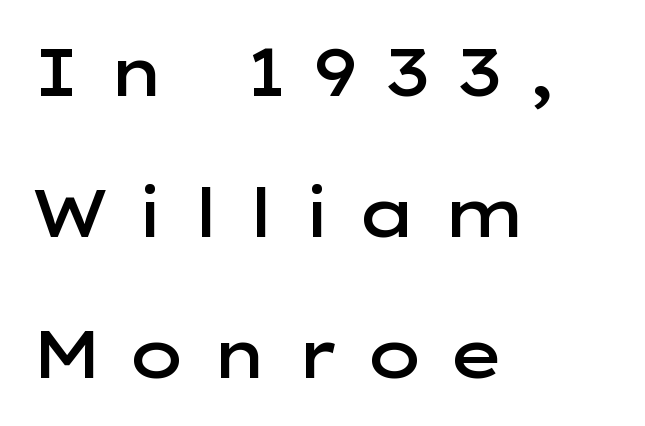
The image shows 66 px semibold, wide sans-serif type, upright; set left-aligned, loose line spacing (2.14x), unusually wide letter spacing (+0.35 em), not underlined; low stroke contrast and a medium x-height.
